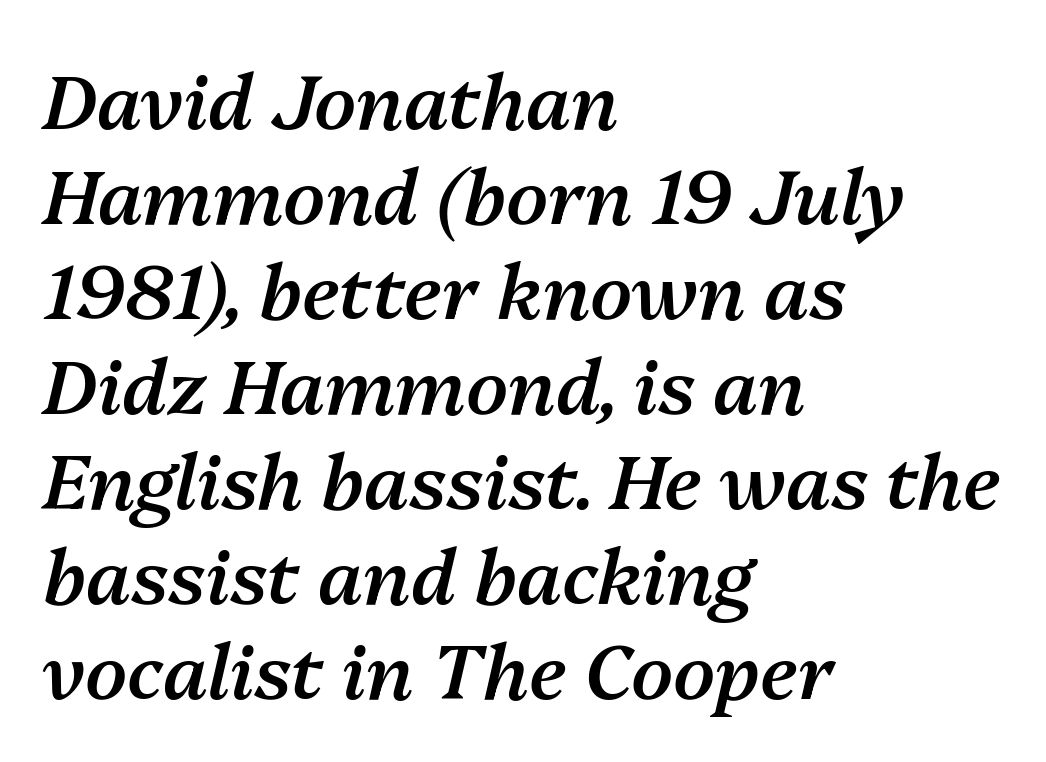
Look at the tracking — it's just the regular setting, nothing added. Set as a demibold, roughly 600 on the weight scale. Observe the lean: these are italic letterforms. Character widths vary here, with narrow letters taking less room than wide ones.
